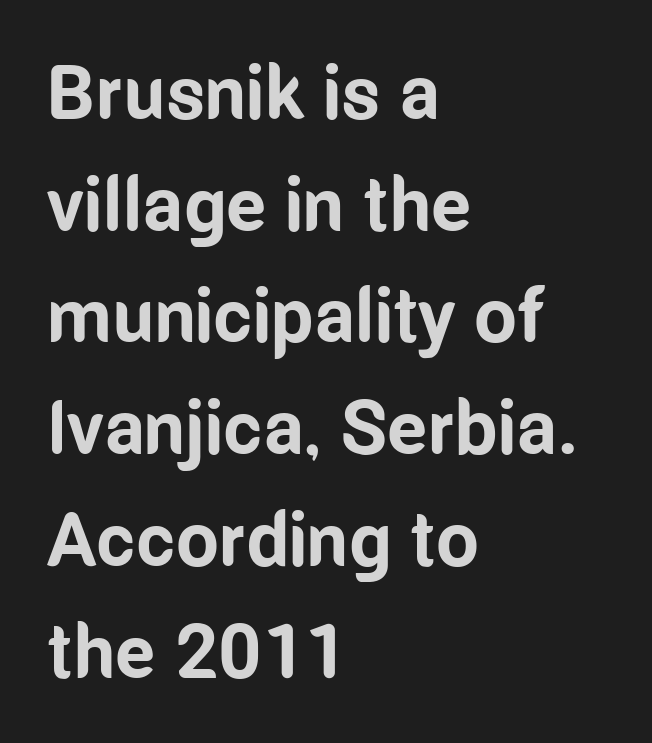
Q: Is the text bold? A: Yes.
Q: Is the text italic (slanted)? A: No, it is upright.
Q: Is the typeface a serif or a sans-serif typeface? A: Sans-serif.
Q: Is the text underlined? A: No.
Q: How is the paragraph aligned? A: Left-aligned.
Q: Is the spacing between letters normal or unusually wide? A: Normal.
Q: Is the spacing between lines tight, normal or loose? A: Normal.
Q: Width (condensed, normal, or wide)? A: Condensed.
Q: Stroke contrast? A: Low.
Q: x-height? A: Medium.
Q: Monospaced? A: No.
